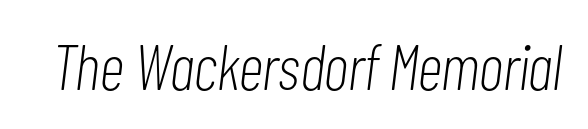
{"italic": "yes", "lean": "right", "slant_degrees": 7, "bold": "no", "weight": "light", "width": "condensed", "stroke_contrast": "low", "x_height": "medium", "monospaced": "no", "underline": "no", "letter_spacing": "normal", "letter_spacing_em": 0.0, "glyph_px": 64}
